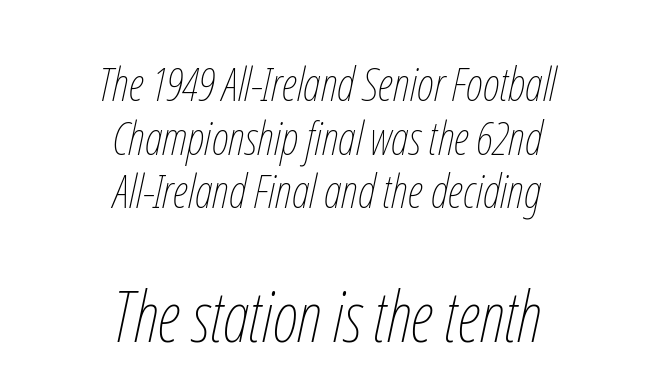
The image shows 70 px thin, condensed type, italic (leaning right); set centered, tight line spacing (1.14x), normal letter spacing, not underlined; the second (bottom) block is 1.49x larger; low stroke contrast and a medium x-height.
